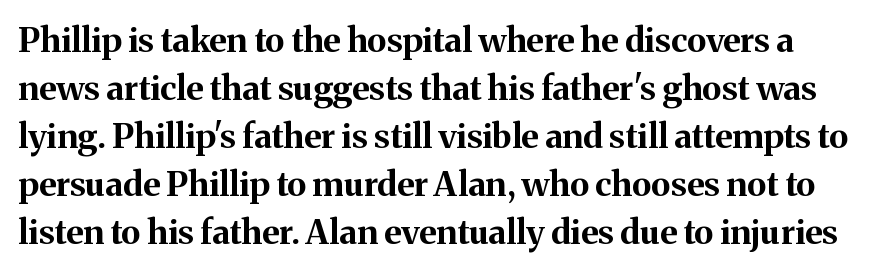
{"serif": "yes", "italic": "no", "bold": "yes", "weight": "bold", "width": "normal", "stroke_contrast": "medium", "x_height": "medium", "monospaced": "no", "underline": "no", "line_spacing": "normal", "line_spacing_ratio": 1.41, "letter_spacing": "normal", "letter_spacing_em": 0.0, "glyph_px": 34}
